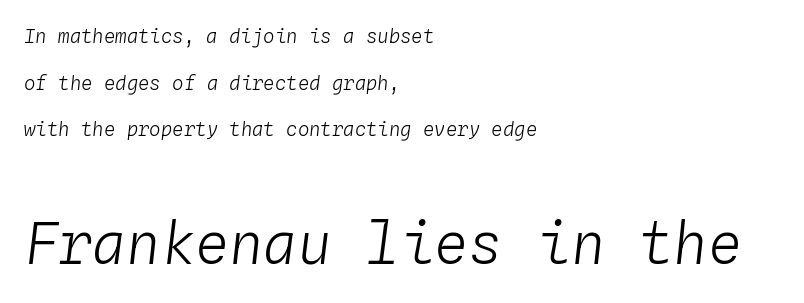
Q: Is the text bold? A: No.
Q: Is the text italic (slanted)? A: Yes, it leans right by about 4 degrees.
Q: Is the text underlined? A: No.
Q: How is the paragraph aligned? A: Left-aligned.
Q: Is the spacing between letters normal or unusually wide? A: Normal.
Q: Is the spacing between lines tight, normal or loose? A: Loose.
Q: Which block of text is set in a larger size, the first (top) or the second (bottom)? A: The second (bottom) one.
Q: Width (condensed, normal, or wide)? A: Normal.
Q: Stroke contrast? A: Low.
Q: x-height? A: Medium.
Q: Monospaced? A: Yes.
